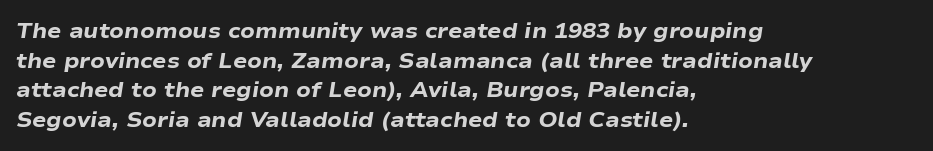
Words appear dense and cohesive because spacing is normal. The axis of the letterforms is tilted away from vertical. Left-aligned paragraph, ragged on the right. The rendering uses a bold face; every stroke is thick and dark.
